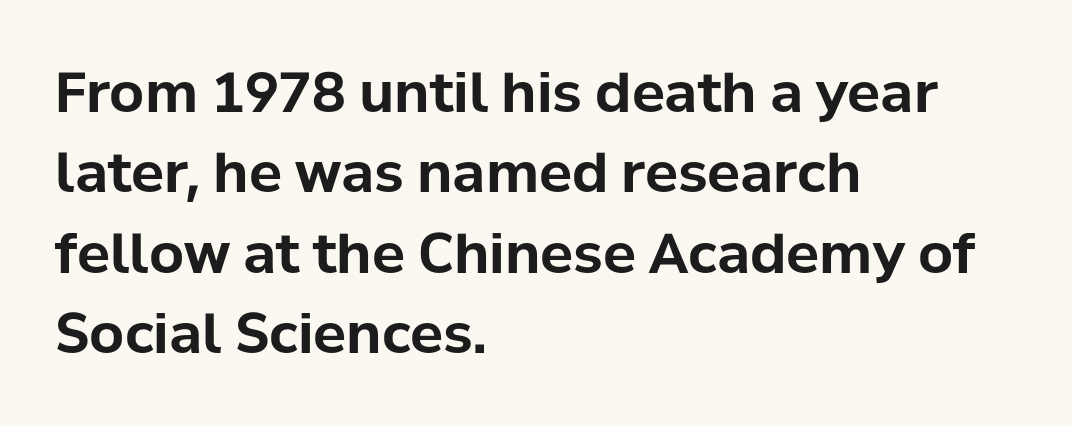
Q: Is the text bold? A: Yes.
Q: Is the text italic (slanted)? A: No, it is upright.
Q: Is the typeface a serif or a sans-serif typeface? A: Sans-serif.
Q: Is the text underlined? A: No.
Q: How is the paragraph aligned? A: Left-aligned.
Q: Is the spacing between letters normal or unusually wide? A: Normal.
Q: Is the spacing between lines tight, normal or loose? A: Normal.
Q: Width (condensed, normal, or wide)? A: Normal.
Q: Stroke contrast? A: Low.
Q: x-height? A: Medium.
Q: Monospaced? A: No.
